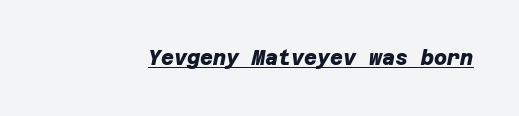
{"bold": "yes", "underline": "yes", "letter_spacing": "normal", "letter_spacing_em": 0.0, "glyph_px": 20}
